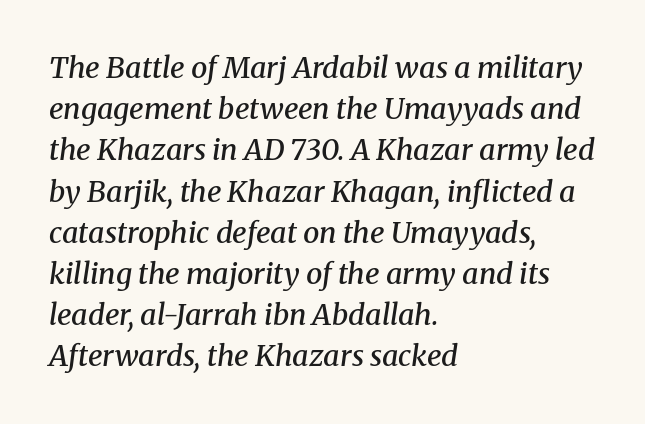
Regarding leading, the lines here are spaced in the standard way. Clear beneath every line of the passage. Do the characters align in a grid? No, the font is proportional. In terms of posture, this sample is oblique. Type style note: has serifs. Students, note that the glyphs here touch the page at normal intervals.
